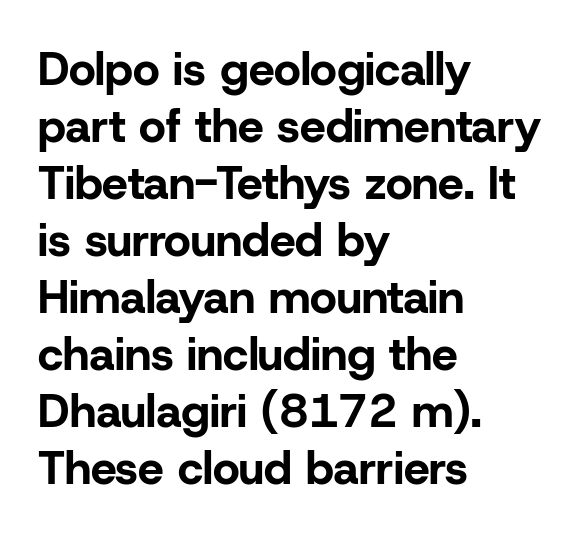
{"serif": "no", "italic": "no", "bold": "yes", "weight": "bold", "width": "normal", "stroke_contrast": "low", "x_height": "medium", "monospaced": "no", "underline": "no", "align": "left", "line_spacing_ratio": 1.24, "letter_spacing": "normal", "letter_spacing_em": 0.0, "glyph_px": 46}
